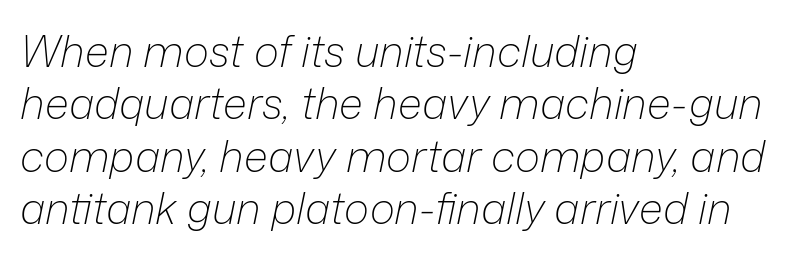
The passage shown is not underscored anywhere. Does the lettering tilt? It does — this is italic. The tracking reads as untouched default to a designer's eye. Here the designer chose a conventional face with non-uniform glyph widths.
